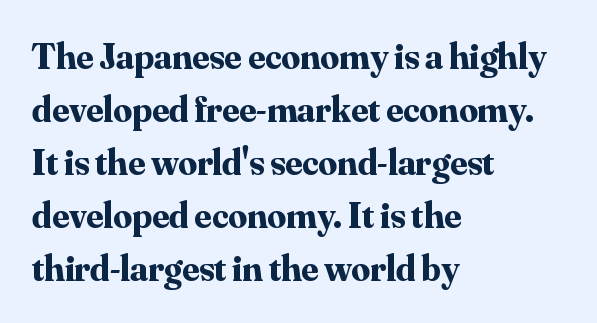
The image shows 37 px bold serif type, upright; set left-aligned, normal line spacing (1.43x), normal letter spacing, not underlined; medium stroke contrast and a small x-height.
